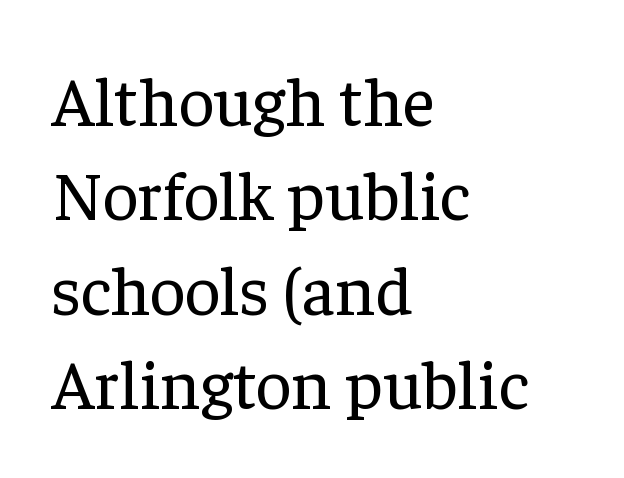
The image shows 70 px regular-weight serif type, upright; set left-aligned, normal line spacing (1.35x), normal letter spacing, not underlined; low stroke contrast and a medium x-height.
